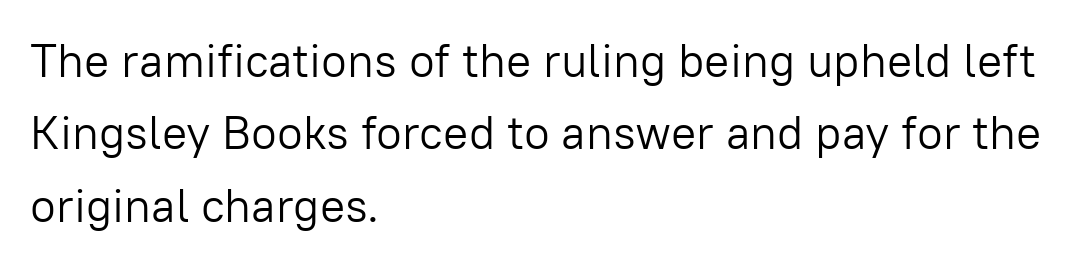
These lines stack with their left ends in a neat column. No letter is thick-stroked: the sample isn't bold. Standard letterfit; no display-style spreading of the glyphs. This is sans-serif lettering, the kind often seen on screens and signage. Descenders are the only things crossing below the line.
